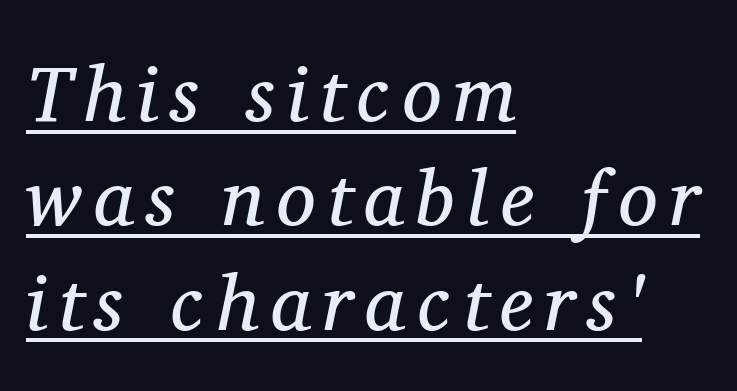
Q: Is the text bold? A: No.
Q: Is the text italic (slanted)? A: Yes, it leans right by about 11 degrees.
Q: Is the typeface a serif or a sans-serif typeface? A: Serif.
Q: Is the text underlined? A: Yes.
Q: How is the paragraph aligned? A: Left-aligned.
Q: Is the spacing between lines tight, normal or loose? A: Normal.
Q: Width (condensed, normal, or wide)? A: Normal.
Q: Stroke contrast? A: Medium.
Q: x-height? A: Medium.
Q: Monospaced? A: No.
